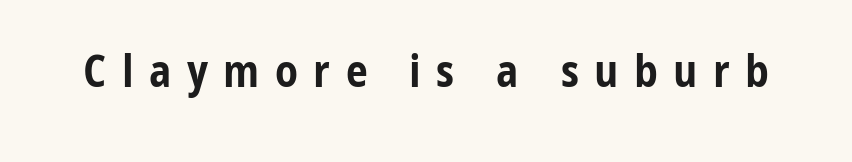
{"serif": "no", "italic": "no", "bold": "yes", "weight": "bold", "width": "condensed", "stroke_contrast": "low", "x_height": "medium", "monospaced": "no", "underline": "no", "letter_spacing": "wide", "letter_spacing_em": 0.35, "glyph_px": 44}
